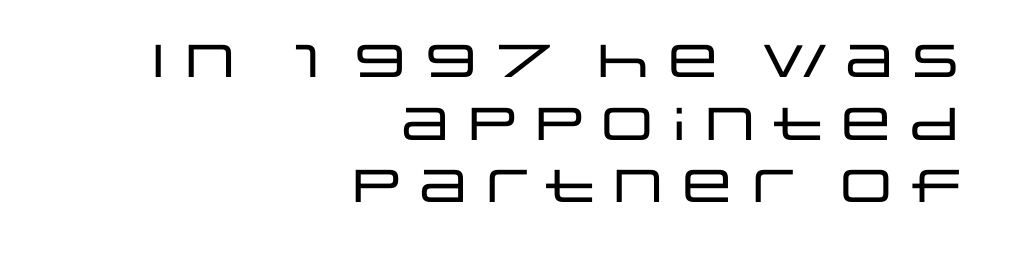
{"serif": "no", "italic": "no", "width": "wide", "stroke_contrast": "low", "x_height": "large", "monospaced": "no", "underline": "no", "align": "right", "line_spacing": "normal", "line_spacing_ratio": 1.36, "letter_spacing": "normal", "letter_spacing_em": 0.0, "glyph_px": 46}
